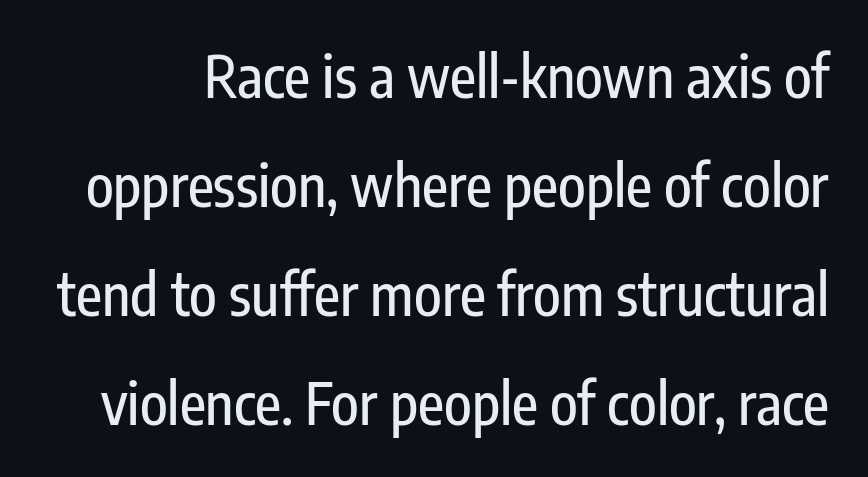
Q: Is the text italic (slanted)? A: No, it is upright.
Q: Is the typeface a serif or a sans-serif typeface? A: Sans-serif.
Q: Is the text underlined? A: No.
Q: Is the spacing between letters normal or unusually wide? A: Normal.
Q: Is the spacing between lines tight, normal or loose? A: Loose.
Q: Width (condensed, normal, or wide)? A: Condensed.
Q: Stroke contrast? A: Low.
Q: x-height? A: Medium.
Q: Monospaced? A: No.
